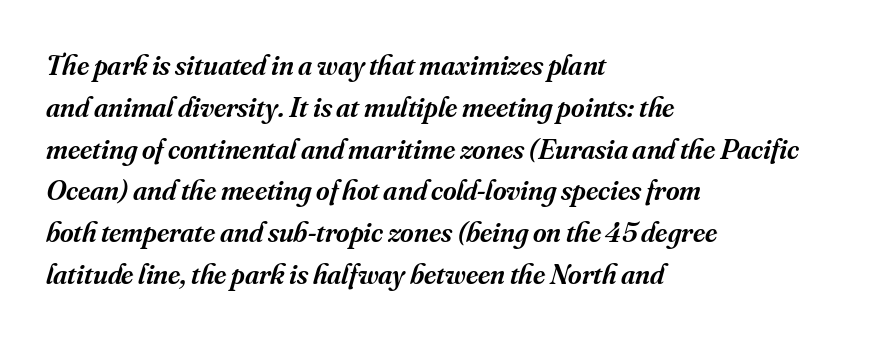
Reading down the block, your eye returns to a fixed left position each line. These lines keep a tight, regular rhythm from letter to letter. These words are printed semibold, heavier than regular yet not bold. Character widths vary here, with narrow letters taking less room than wide ones. Leading: standard.
